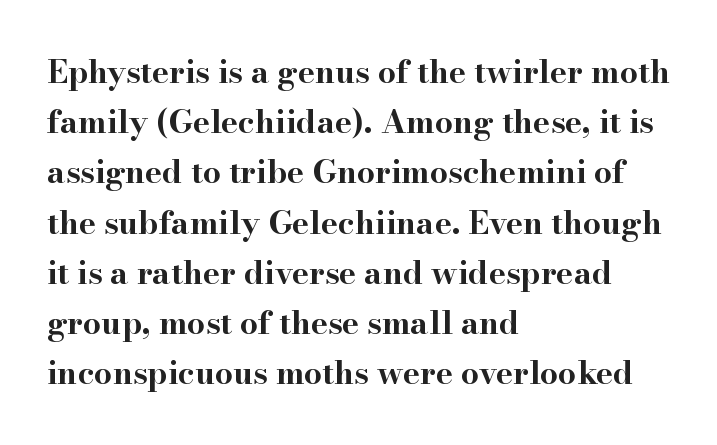
Spacing verdict: proportional, widths tailored to each character. Examine the stroke ends and you'll spot serifs. No italicization has been applied; the sample stays upright. Every row of glyphs begins at an identical x-position on the left. Each word holds together tightly as a unit, with standard inter-letter gaps.
